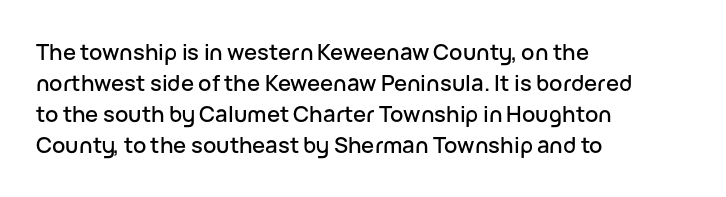
Q: Is the text italic (slanted)? A: No, it is upright.
Q: Is the text underlined? A: No.
Q: How is the paragraph aligned? A: Left-aligned.
Q: Is the spacing between letters normal or unusually wide? A: Normal.
Q: Is the spacing between lines tight, normal or loose? A: Normal.
